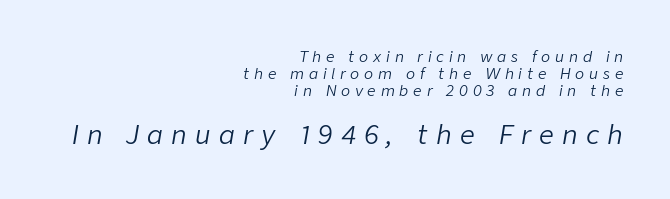
Observe the lean: these are italic letterforms. A typesetter would call this leading minimal, almost set solid. No letter is thick-stroked: the sample isn't bold. Does the copy run flush right? Yes — the right margin is perfectly even. How are the letters spaced? Widely, with obvious added tracking.
